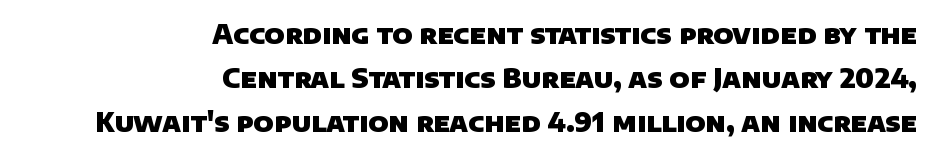
Q: Is the text bold? A: Yes.
Q: Is the text underlined? A: No.
Q: How is the paragraph aligned? A: Right-aligned.
Q: Is the spacing between letters normal or unusually wide? A: Normal.
Q: Is the spacing between lines tight, normal or loose? A: Normal.
